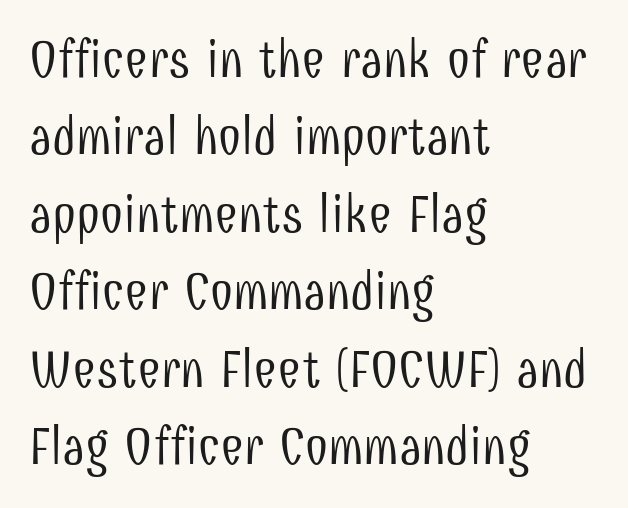
{"serif": "no", "italic": "no", "bold": "no", "weight": "light", "width": "condensed", "stroke_contrast": "low", "x_height": "medium", "monospaced": "no", "underline": "no", "align": "left", "line_spacing": "normal", "line_spacing_ratio": 1.49, "letter_spacing": "normal", "letter_spacing_em": 0.0, "glyph_px": 52}
